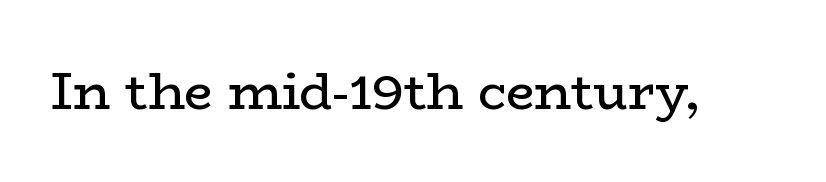
The image shows 51 px regular-weight, wide serif type, upright; set normal letter spacing, not underlined; low stroke contrast and a medium x-height.
